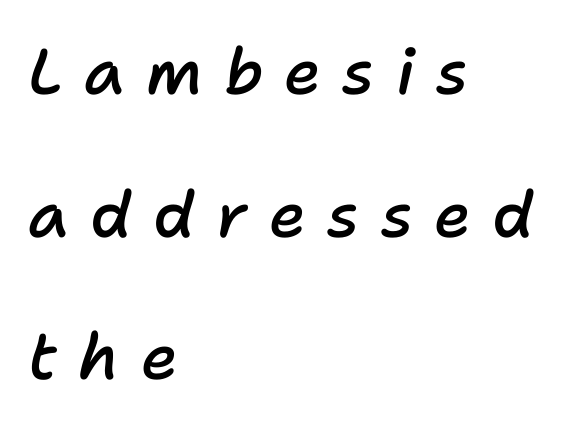
{"italic": "yes", "lean": "right", "slant_degrees": 11, "bold": "semi", "weight": "semibold", "width": "normal", "stroke_contrast": "low", "x_height": "medium", "monospaced": "no", "underline": "no", "align": "left", "line_spacing": "loose", "line_spacing_ratio": 2.23, "letter_spacing": "wide", "letter_spacing_em": 0.33, "glyph_px": 64}
